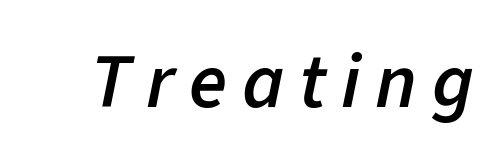
The image shows 78 px semibold type, italic (leaning right); set not underlined; low stroke contrast and a medium x-height.
